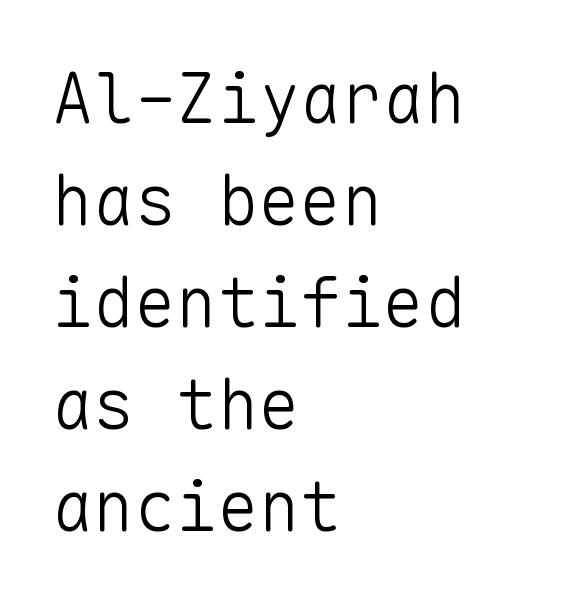
Q: Is the text bold? A: No.
Q: Is the text italic (slanted)? A: No, it is upright.
Q: Is the typeface a serif or a sans-serif typeface? A: Sans-serif.
Q: Is the text underlined? A: No.
Q: How is the paragraph aligned? A: Left-aligned.
Q: Is the spacing between letters normal or unusually wide? A: Normal.
Q: Is the spacing between lines tight, normal or loose? A: Normal.
Q: Width (condensed, normal, or wide)? A: Normal.
Q: Stroke contrast? A: Low.
Q: x-height? A: Medium.
Q: Monospaced? A: Yes.
